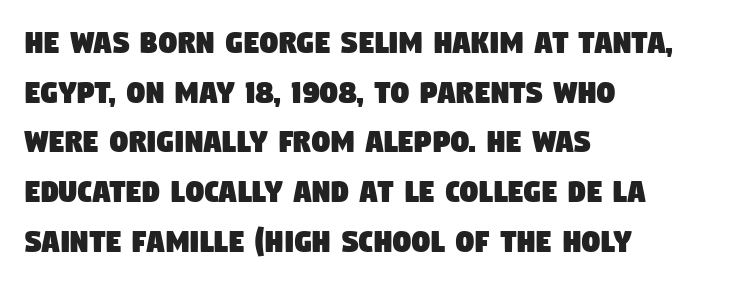
{"serif": "no", "width": "condensed", "stroke_contrast": "low", "x_height": "large", "monospaced": "no", "underline": "no", "align": "left", "line_spacing": "normal", "line_spacing_ratio": 1.38, "letter_spacing": "normal", "letter_spacing_em": 0.0, "glyph_px": 36}
